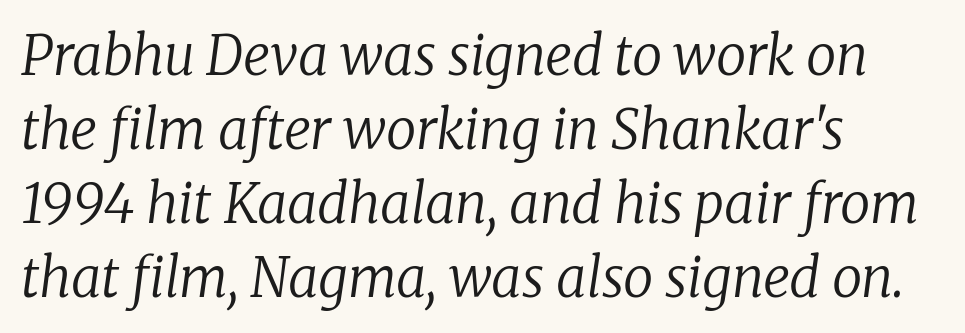
{"serif": "yes", "italic": "yes", "lean": "right", "slant_degrees": 8, "bold": "no", "weight": "regular", "width": "normal", "stroke_contrast": "low", "x_height": "medium", "monospaced": "no", "underline": "no", "align": "left", "line_spacing": "normal", "line_spacing_ratio": 1.37, "letter_spacing": "normal", "letter_spacing_em": 0.0, "glyph_px": 54}
